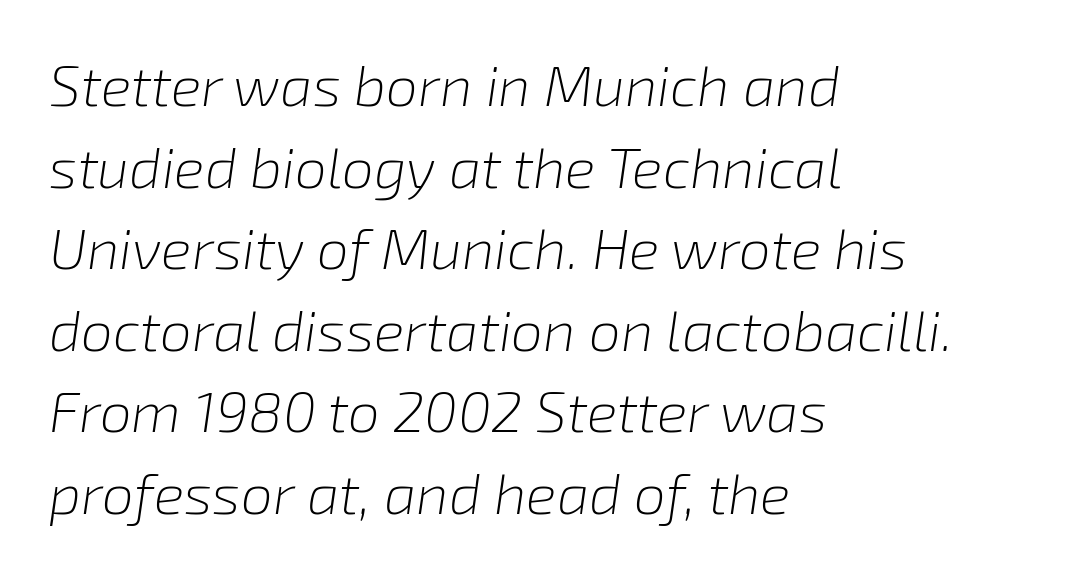
The image shows 57 px light type, italic (leaning right); set left-aligned, normal line spacing (1.43x), normal letter spacing, not underlined; low stroke contrast and a medium x-height.
